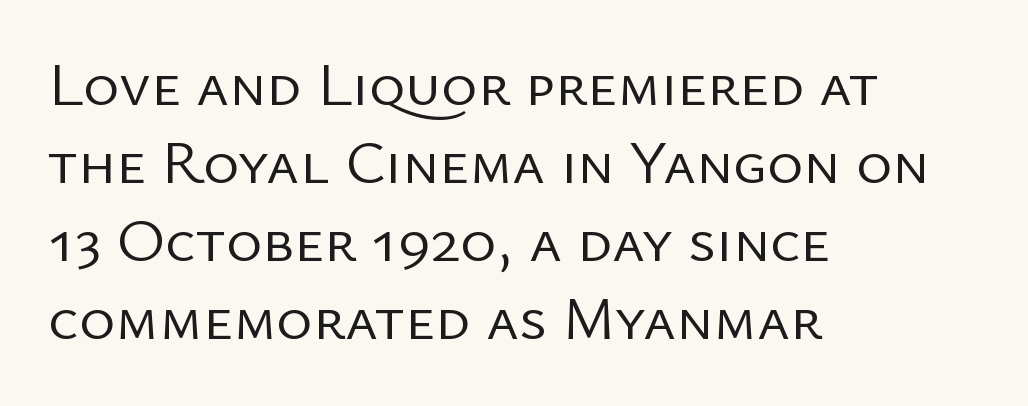
{"serif": "no", "italic": "no", "bold": "no", "weight": "regular", "width": "normal", "stroke_contrast": "low", "x_height": "medium", "monospaced": "no", "underline": "no", "align": "left", "line_spacing": "normal", "line_spacing_ratio": 1.26, "letter_spacing": "normal", "letter_spacing_em": 0.0, "glyph_px": 62}
